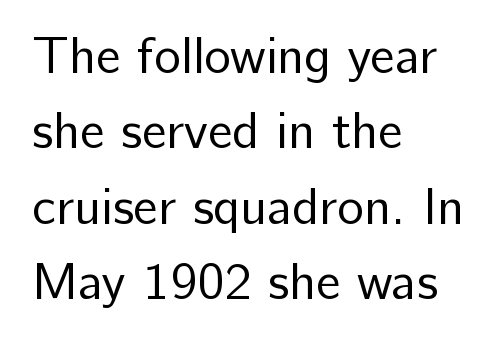
The image shows 51 px regular-weight sans-serif type, upright; set left-aligned, normal line spacing (1.48x), normal letter spacing, not underlined; low stroke contrast and a medium x-height.
